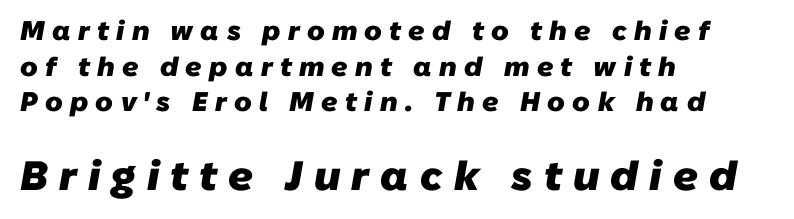
Q: Is the text bold? A: Yes.
Q: Is the typeface a serif or a sans-serif typeface? A: Sans-serif.
Q: Is the text underlined? A: No.
Q: How is the paragraph aligned? A: Left-aligned.
Q: Is the spacing between letters normal or unusually wide? A: Unusually wide.
Q: Is the spacing between lines tight, normal or loose? A: Normal.
Q: Which block of text is set in a larger size, the first (top) or the second (bottom)? A: The second (bottom) one.
Q: Width (condensed, normal, or wide)? A: Normal.
Q: Stroke contrast? A: Low.
Q: x-height? A: Medium.
Q: Monospaced? A: No.
